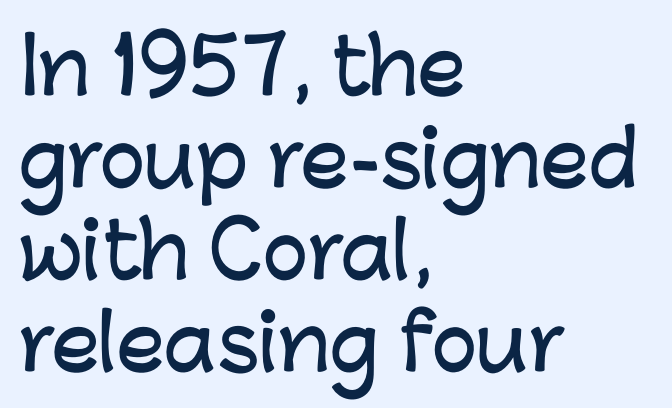
Q: Is the text italic (slanted)? A: No, it is upright.
Q: Is the typeface a serif or a sans-serif typeface? A: Sans-serif.
Q: Is the text underlined? A: No.
Q: How is the paragraph aligned? A: Left-aligned.
Q: Is the spacing between letters normal or unusually wide? A: Normal.
Q: Width (condensed, normal, or wide)? A: Normal.
Q: Stroke contrast? A: Low.
Q: x-height? A: Medium.
Q: Monospaced? A: No.
